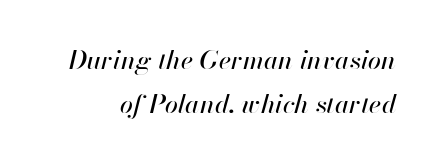
The image shows 26 px text type, italic (leaning right); set normal line spacing (1.7x), normal letter spacing, not underlined.
